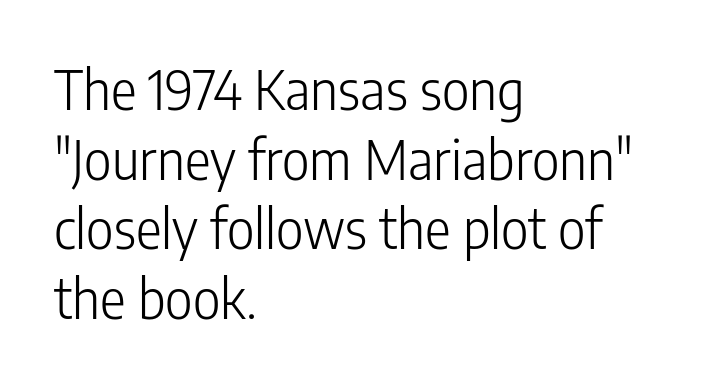
Q: Is the text bold? A: No.
Q: Is the text italic (slanted)? A: No, it is upright.
Q: Is the typeface a serif or a sans-serif typeface? A: Sans-serif.
Q: Is the text underlined? A: No.
Q: How is the paragraph aligned? A: Left-aligned.
Q: Is the spacing between letters normal or unusually wide? A: Normal.
Q: Is the spacing between lines tight, normal or loose? A: Normal.
Q: Width (condensed, normal, or wide)? A: Condensed.
Q: Stroke contrast? A: Low.
Q: x-height? A: Medium.
Q: Monospaced? A: No.
